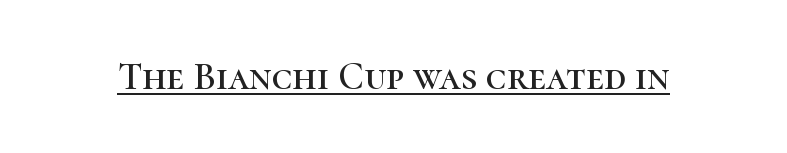
{"serif": "yes", "italic": "no", "width": "normal", "stroke_contrast": "high", "x_height": "medium", "monospaced": "no", "underline": "yes", "letter_spacing": "normal", "letter_spacing_em": 0.0, "glyph_px": 39}
